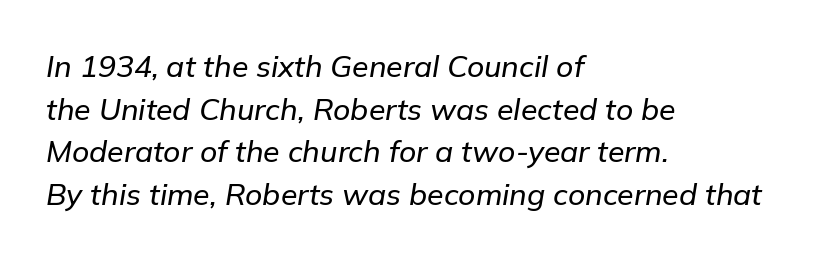
Q: Is the text italic (slanted)? A: Yes, it leans right by about 9 degrees.
Q: Is the text underlined? A: No.
Q: How is the paragraph aligned? A: Left-aligned.
Q: Is the spacing between letters normal or unusually wide? A: Normal.
Q: Is the spacing between lines tight, normal or loose? A: Normal.
Q: Width (condensed, normal, or wide)? A: Normal.
Q: Stroke contrast? A: Low.
Q: x-height? A: Medium.
Q: Monospaced? A: No.
